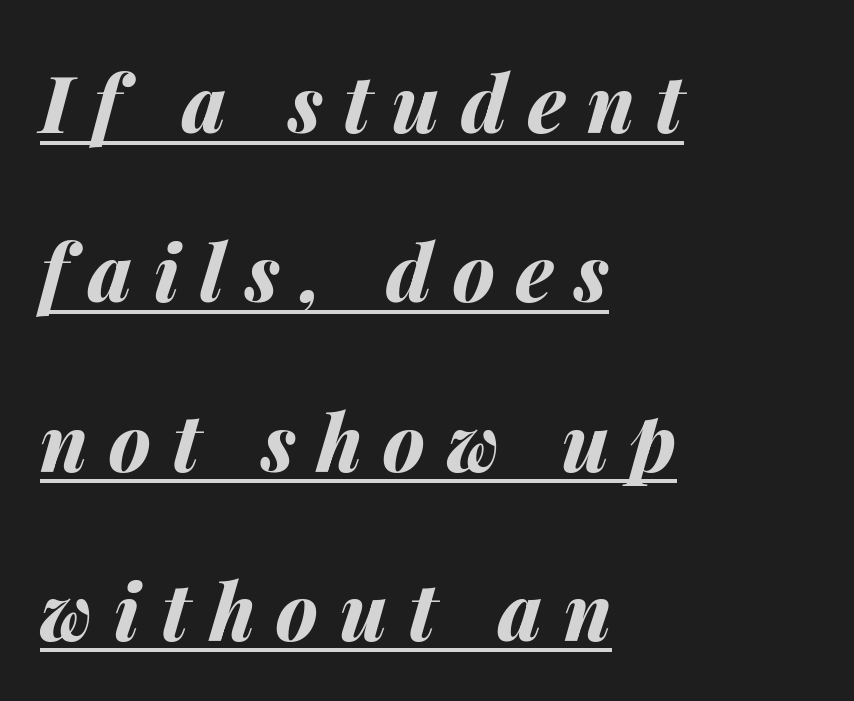
The image shows 78 px bold type, italic (leaning right); set left-aligned, loose line spacing (2.17x), unusually wide letter spacing (+0.27 em), underlined; medium stroke contrast and a medium x-height.
